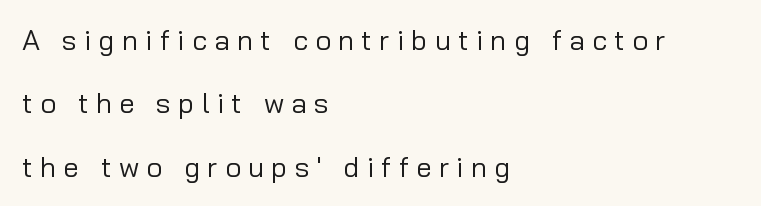
{"serif": "no", "italic": "no", "bold": "no", "weight": "regular", "width": "normal", "stroke_contrast": "low", "x_height": "medium", "monospaced": "no", "underline": "no", "align": "left", "line_spacing": "loose", "line_spacing_ratio": 2.26, "letter_spacing": "wide", "letter_spacing_em": 0.26, "glyph_px": 28}
